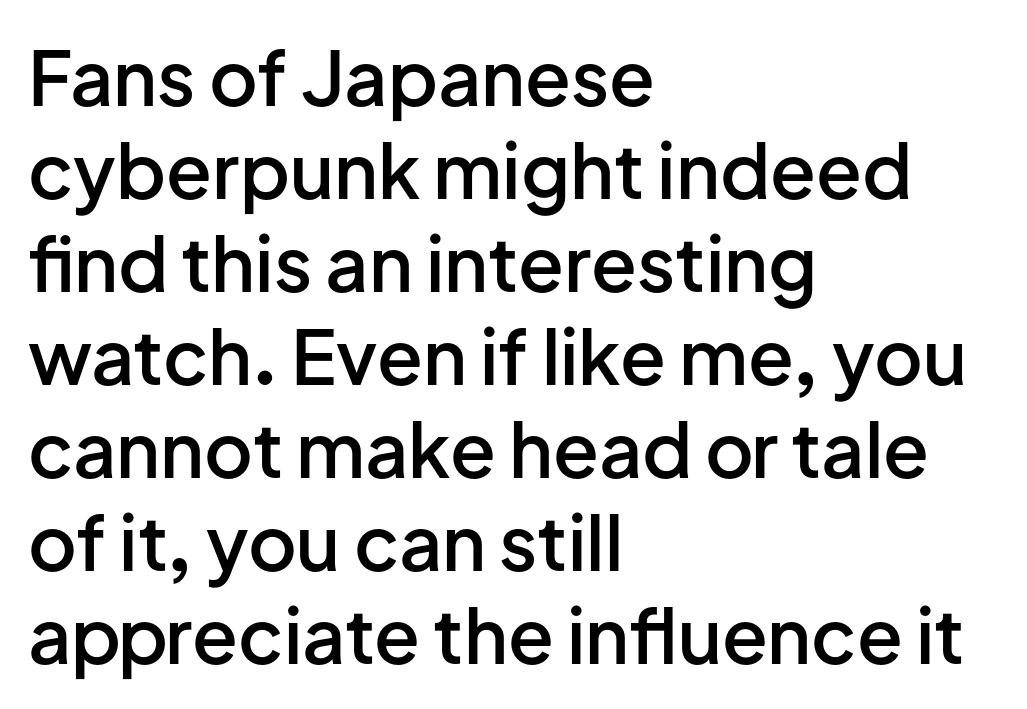
The image shows 75 px semibold sans-serif type, upright; set left-aligned, line spacing 1.24x, normal letter spacing, not underlined; low stroke contrast and a medium x-height.
